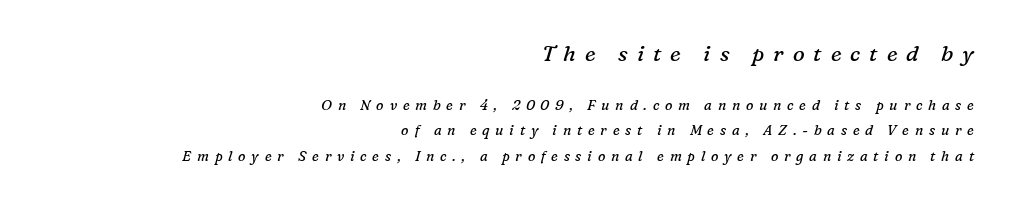
Between one letter and the next there's a generous, obvious gap. Slanted lettering throughout. Descenders are the only things crossing below the line. Compared with a typical body face, this is equally light or lighter still.
